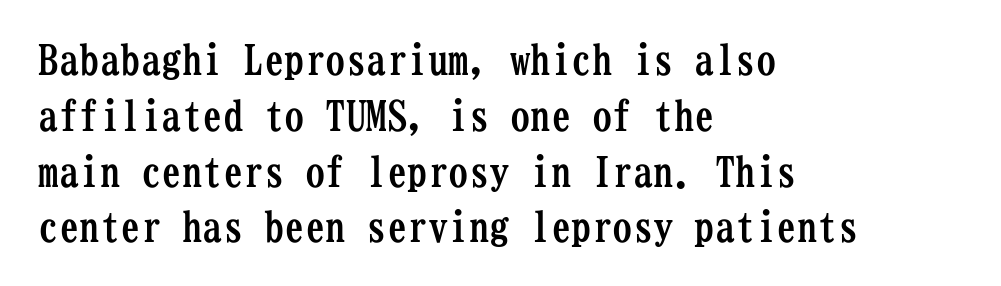
The image shows 41 px semibold, condensed serif type, upright, monospaced; set left-aligned, normal line spacing (1.36x), normal letter spacing, not underlined; low stroke contrast and a medium x-height.
